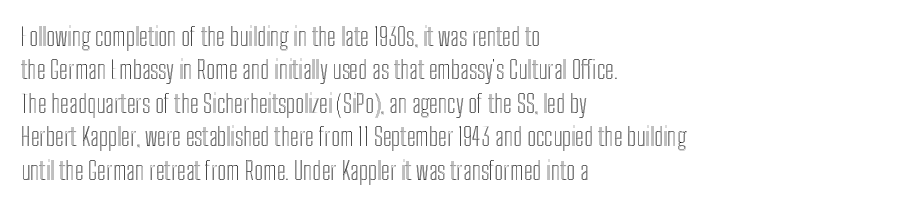
Students, observe: this is what conventionally led text looks like. Observe the ordinary spacing: letters are neighbours, not strangers. Designer's note — italics off, roman on. The specimen omits any rule beneath the text block's lines.
